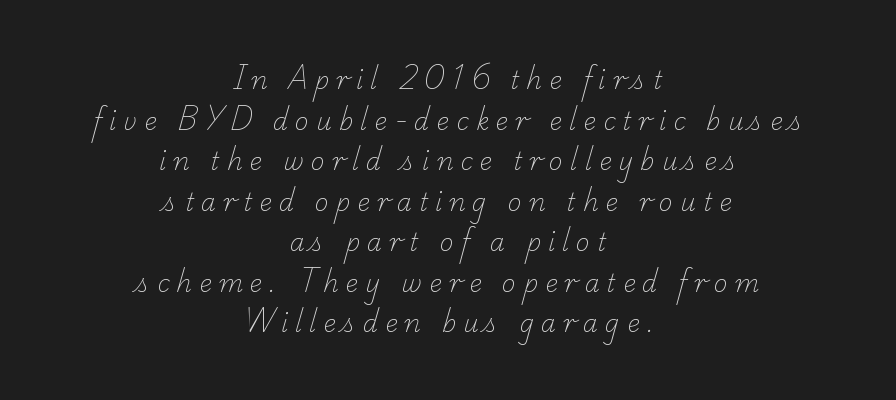
{"bold": "no", "underline": "no", "align": "center", "line_spacing": "normal", "line_spacing_ratio": 1.69, "letter_spacing": "wide", "letter_spacing_em": 0.29, "glyph_px": 24}
